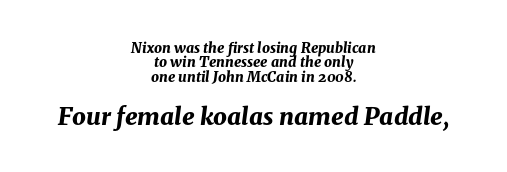
Q: Is the text bold? A: Yes.
Q: Is the text italic (slanted)? A: Yes, it leans right by about 8 degrees.
Q: Is the text underlined? A: No.
Q: How is the paragraph aligned? A: Centered.
Q: Is the spacing between letters normal or unusually wide? A: Normal.
Q: Is the spacing between lines tight, normal or loose? A: Tight.
Q: Which block of text is set in a larger size, the first (top) or the second (bottom)? A: The second (bottom) one.
